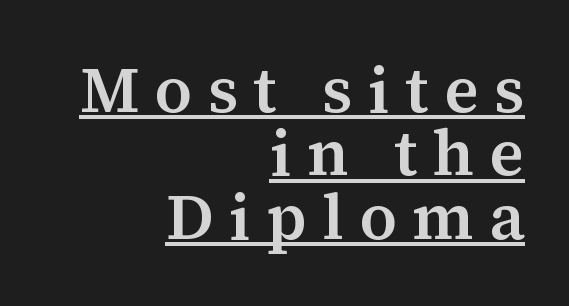
Spacing verdict: proportional, widths tailored to each character. If you drew a ruler down the right edge, every line would touch it. A typesetter would label this face a serif. This sample uses expanded letter spacing, leaving extra air between glyphs. The sample's only ornament is a line tracing under the words. No italicization has been applied; the sample stays upright.
